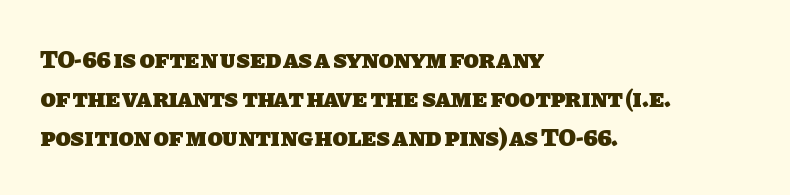
{"bold": "yes", "underline": "no", "align": "left", "line_spacing": "normal", "line_spacing_ratio": 1.57, "letter_spacing": "normal", "letter_spacing_em": 0.0, "glyph_px": 25}
